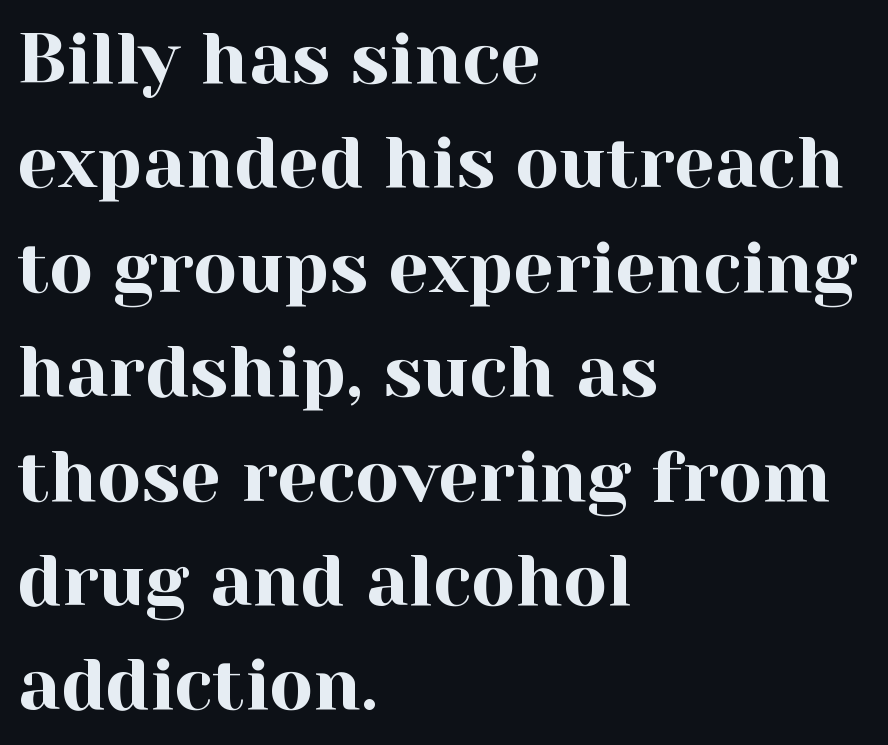
The image shows 72 px serif type, upright; set left-aligned, normal line spacing (1.45x), normal letter spacing, not underlined; a medium x-height.
